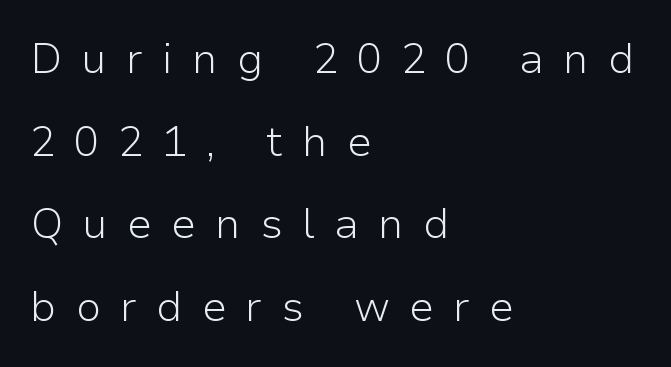
Q: Is the text bold? A: No.
Q: Is the text italic (slanted)? A: No, it is upright.
Q: Is the typeface a serif or a sans-serif typeface? A: Sans-serif.
Q: Is the text underlined? A: No.
Q: How is the paragraph aligned? A: Left-aligned.
Q: Is the spacing between letters normal or unusually wide? A: Unusually wide.
Q: Is the spacing between lines tight, normal or loose? A: Loose.
Q: Width (condensed, normal, or wide)? A: Normal.
Q: Stroke contrast? A: Low.
Q: x-height? A: Medium.
Q: Monospaced? A: No.
